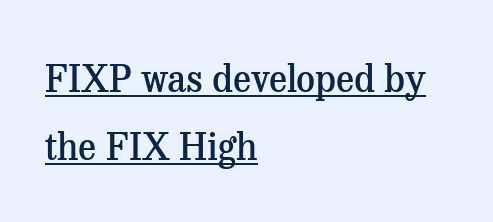
The image shows 37 px semibold serif type, upright; set left-aligned, line spacing 1.84x, normal letter spacing, underlined; medium stroke contrast and a medium x-height.
